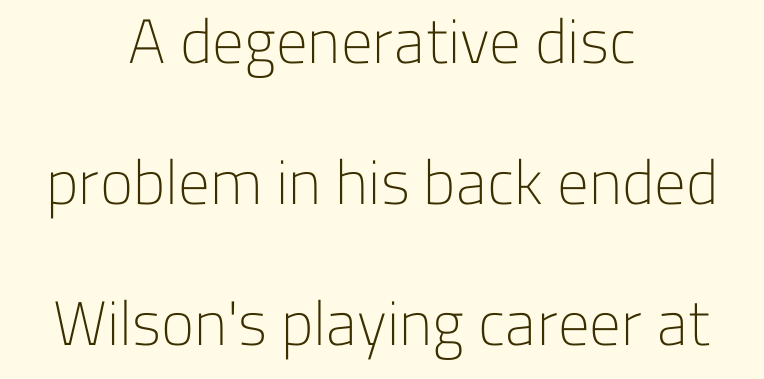
Looks like regular typesetting: each glyph gets only the width it needs. Every character sits straight up, as roman type does. Interline gaps are noticeably wide in this sample. This is sans-serif lettering, the kind often seen on screens and signage. Nothing heavy about these letters — not bold at all.
